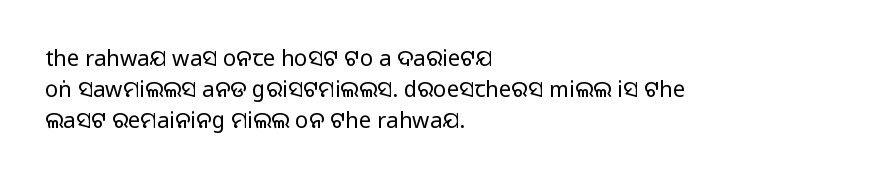
{"italic": "no", "underline": "no", "align": "left", "line_spacing": "normal", "line_spacing_ratio": 1.42, "letter_spacing": "normal", "letter_spacing_em": 0.0, "glyph_px": 22}
